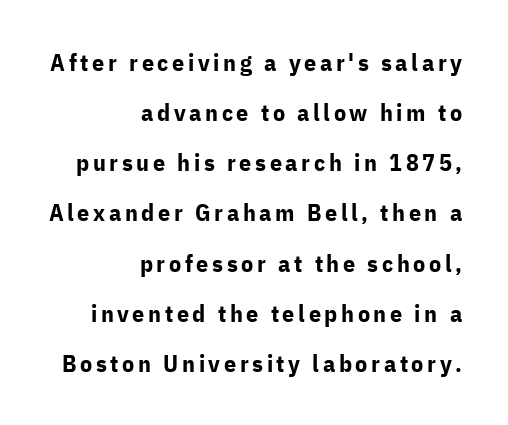
On the weight axis this lands at bold, roughly 700. The strip under each line holds only bare page. These lines are set flush right with a ragged left edge. Nope, not italic — everything's standing straight.
